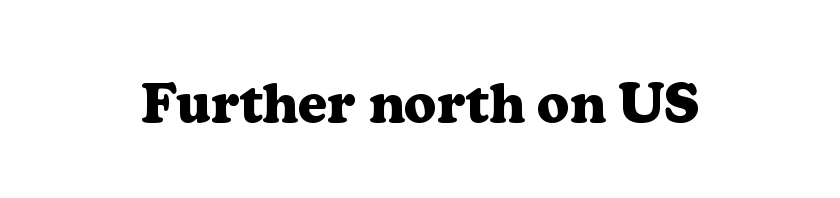
{"serif": "yes", "italic": "no", "bold": "yes", "weight": "heavy", "width": "normal", "stroke_contrast": "low", "x_height": "medium", "monospaced": "no", "underline": "no", "letter_spacing": "normal", "letter_spacing_em": 0.0, "glyph_px": 56}
